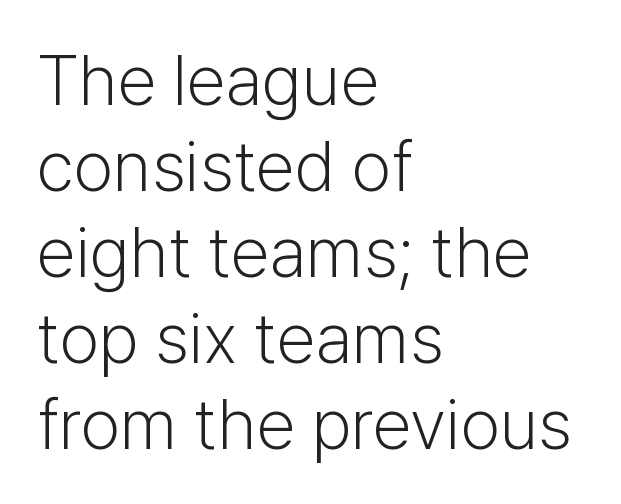
Q: Is the text bold? A: No.
Q: Is the text italic (slanted)? A: No, it is upright.
Q: Is the typeface a serif or a sans-serif typeface? A: Sans-serif.
Q: Is the text underlined? A: No.
Q: How is the paragraph aligned? A: Left-aligned.
Q: Is the spacing between letters normal or unusually wide? A: Normal.
Q: Width (condensed, normal, or wide)? A: Normal.
Q: Stroke contrast? A: Low.
Q: x-height? A: Medium.
Q: Monospaced? A: No.
